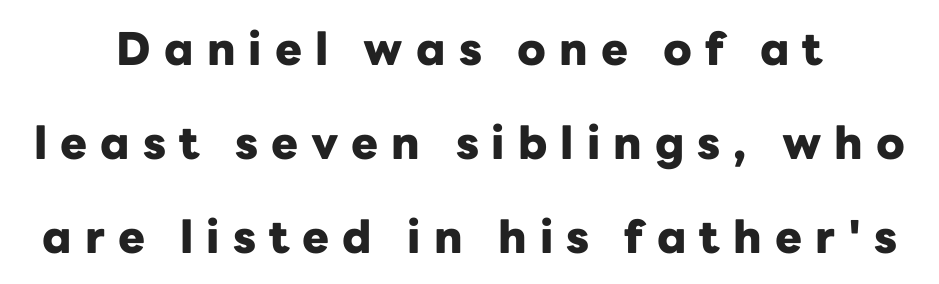
The image shows 45 px heavy sans-serif type, upright; set centered, loose line spacing (2.09x), unusually wide letter spacing (+0.29 em), not underlined; low stroke contrast and a medium x-height.
